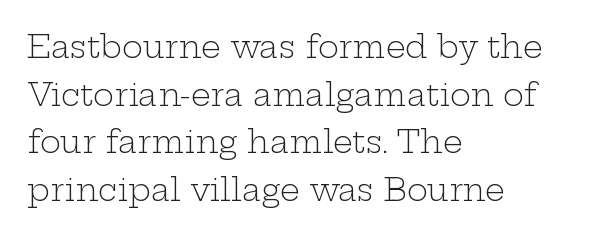
Q: Is the text bold? A: No.
Q: Is the text italic (slanted)? A: No, it is upright.
Q: Is the typeface a serif or a sans-serif typeface? A: Serif.
Q: Is the text underlined? A: No.
Q: How is the paragraph aligned? A: Left-aligned.
Q: Is the spacing between letters normal or unusually wide? A: Normal.
Q: Is the spacing between lines tight, normal or loose? A: Normal.
Q: Width (condensed, normal, or wide)? A: Wide.
Q: Stroke contrast? A: Low.
Q: x-height? A: Medium.
Q: Monospaced? A: No.
